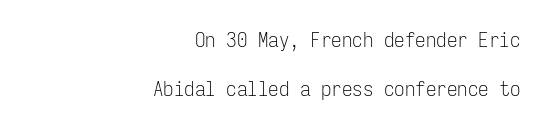
The image shows 21 px text type, upright; set right-aligned, loose line spacing (2.33x), normal letter spacing, not underlined.
